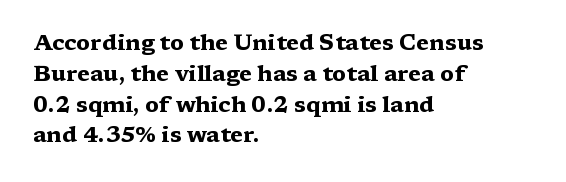
{"italic": "no", "bold": "yes", "underline": "no", "align": "left", "line_spacing": "normal", "line_spacing_ratio": 1.4, "letter_spacing": "normal", "letter_spacing_em": 0.0, "glyph_px": 22}
